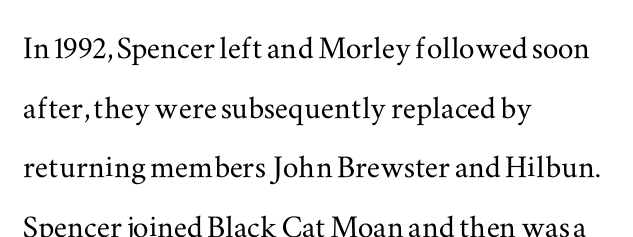
Q: Is the text italic (slanted)? A: No, it is upright.
Q: Is the typeface a serif or a sans-serif typeface? A: Serif.
Q: Is the text underlined? A: No.
Q: How is the paragraph aligned? A: Left-aligned.
Q: Is the spacing between letters normal or unusually wide? A: Normal.
Q: Is the spacing between lines tight, normal or loose? A: Normal.
Q: Width (condensed, normal, or wide)? A: Wide.
Q: Stroke contrast? A: Medium.
Q: x-height? A: Small.
Q: Monospaced? A: No.
